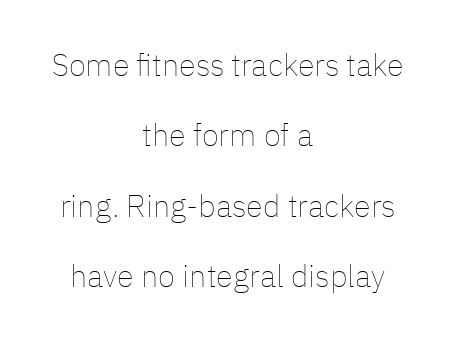
The image shows 31 px thin type, upright; set centered, loose line spacing (2.27x), normal letter spacing, not underlined; low stroke contrast and a medium x-height.
